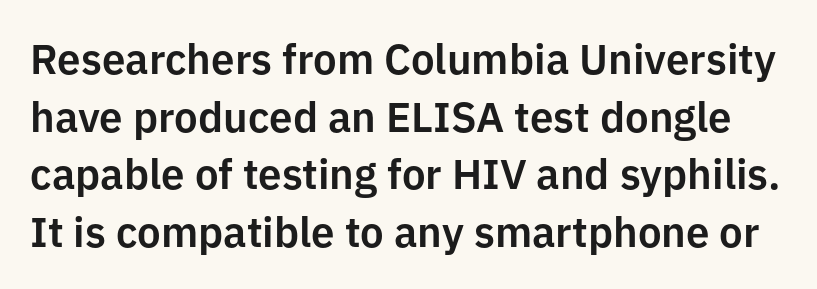
Tracking here is standard; glyphs follow each other at the usual distance. No feet cap the strokes, marking this as sans-serif type. Upright lettering throughout. Here the designer chose a conventional face with non-uniform glyph widths.
